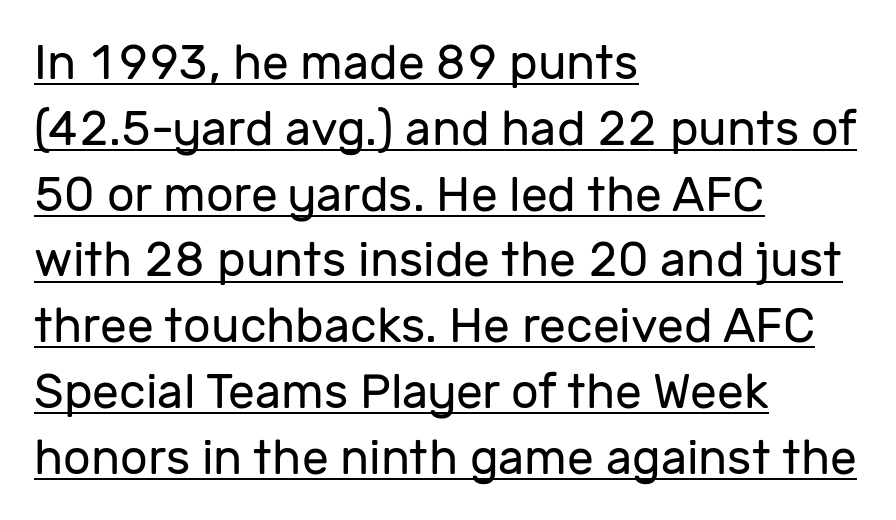
Underline: present. Italic? Not at all — the glyphs are vertical. This sample keeps an unexceptional amount of space between lines. This sample is left-justified, so line endings fall wherever the words run out. The letters sit at their default tracking, neither squeezed nor spread.
